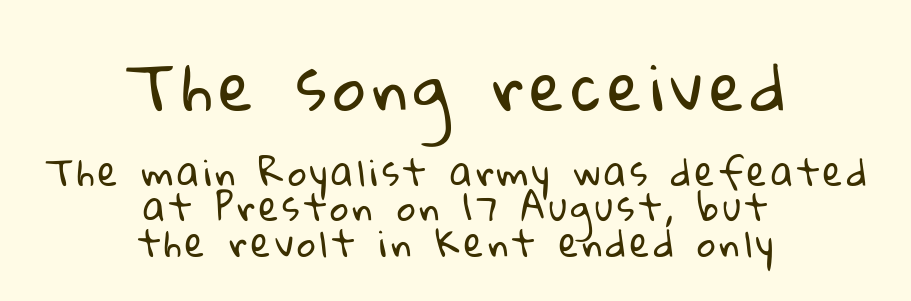
{"serif": "no", "bold": "no", "weight": "regular", "width": "normal", "stroke_contrast": "low", "x_height": "medium", "monospaced": "no", "underline": "no", "align": "center", "line_spacing": "tight", "line_spacing_ratio": 0.99, "larger_block": "first", "size_ratio": 1.75, "glyph_px": 63}
